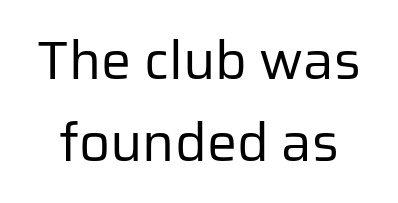
Q: Is the text bold? A: No.
Q: Is the text italic (slanted)? A: No, it is upright.
Q: Is the typeface a serif or a sans-serif typeface? A: Sans-serif.
Q: Is the text underlined? A: No.
Q: Is the spacing between letters normal or unusually wide? A: Normal.
Q: Is the spacing between lines tight, normal or loose? A: Normal.
Q: Width (condensed, normal, or wide)? A: Normal.
Q: Stroke contrast? A: Low.
Q: x-height? A: Medium.
Q: Monospaced? A: No.
